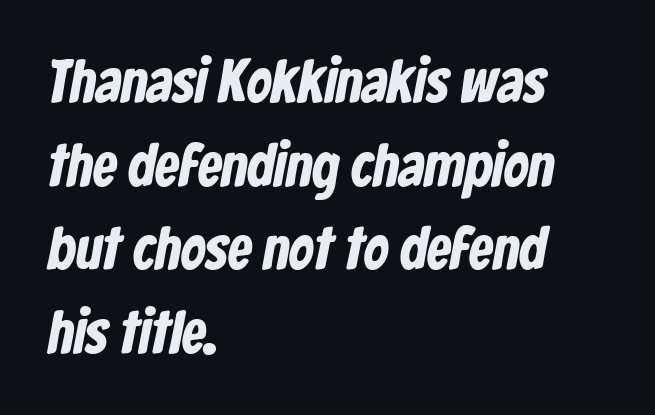
Q: Is the text bold? A: Yes.
Q: Is the typeface a serif or a sans-serif typeface? A: Sans-serif.
Q: Is the text underlined? A: No.
Q: How is the paragraph aligned? A: Left-aligned.
Q: Is the spacing between letters normal or unusually wide? A: Normal.
Q: Is the spacing between lines tight, normal or loose? A: Normal.
Q: Width (condensed, normal, or wide)? A: Condensed.
Q: Stroke contrast? A: Low.
Q: x-height? A: Medium.
Q: Monospaced? A: No.
